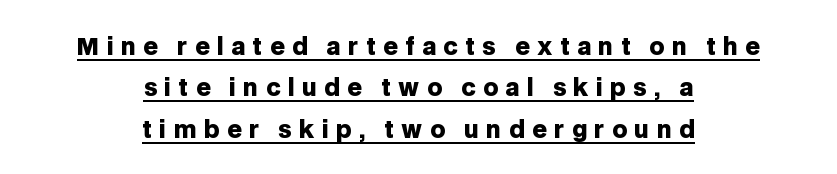
{"italic": "no", "bold": "yes", "underline": "yes", "align": "center", "line_spacing_ratio": 1.8, "letter_spacing": "wide", "letter_spacing_em": 0.32, "glyph_px": 23}
